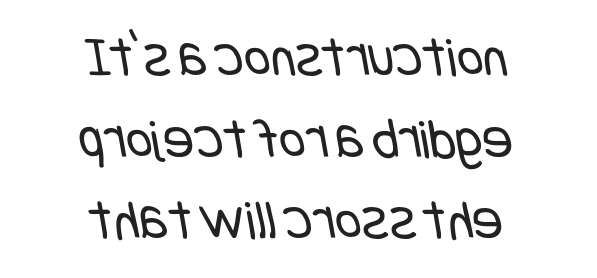
{"serif": "no", "bold": "no", "weight": "regular", "width": "condensed", "stroke_contrast": "low", "x_height": "large", "underline": "no", "align": "center", "line_spacing": "normal", "line_spacing_ratio": 1.43, "letter_spacing": "normal", "letter_spacing_em": 0.0, "glyph_px": 57}
